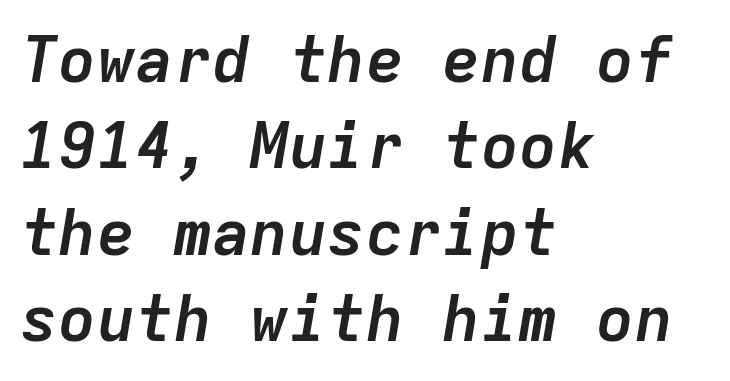
The image shows 64 px semibold type, italic (leaning right), monospaced; set left-aligned, normal line spacing (1.35x), normal letter spacing, not underlined; low stroke contrast and a medium x-height.
